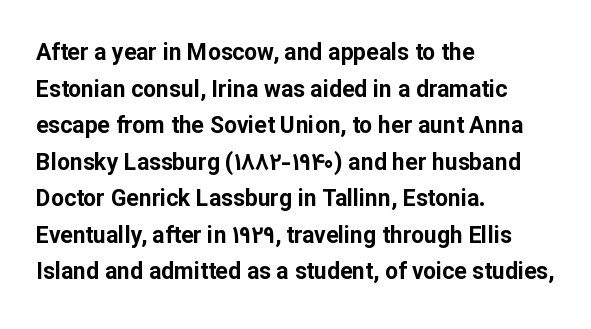
The image shows 23 px bold type, upright; set left-aligned, normal line spacing (1.59x), normal letter spacing, not underlined.
